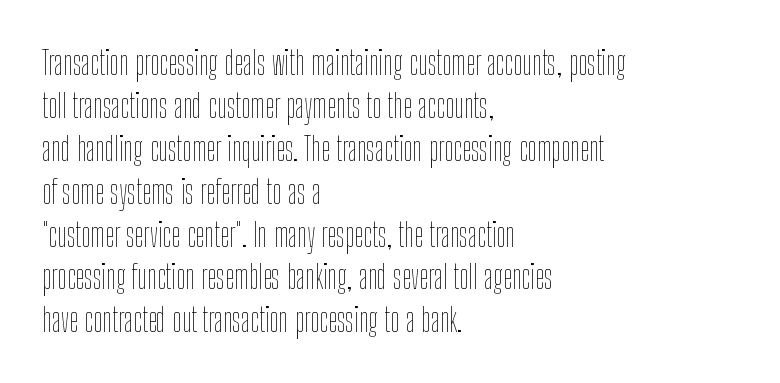
Q: Is the text bold? A: No.
Q: Is the text italic (slanted)? A: No, it is upright.
Q: Is the text underlined? A: No.
Q: How is the paragraph aligned? A: Left-aligned.
Q: Is the spacing between letters normal or unusually wide? A: Normal.
Q: Is the spacing between lines tight, normal or loose? A: Normal.
Q: Width (condensed, normal, or wide)? A: Condensed.
Q: Stroke contrast? A: Low.
Q: x-height? A: Medium.
Q: Monospaced? A: No.
